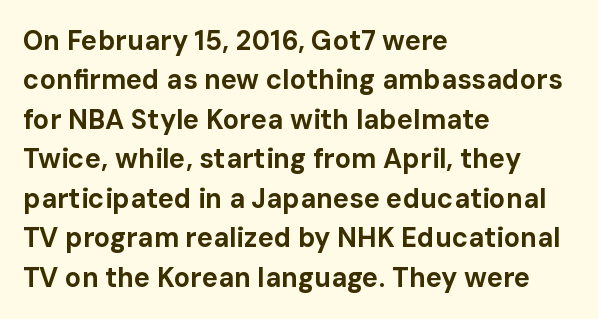
{"italic": "no", "bold": "yes", "underline": "no", "align": "left", "line_spacing": "normal", "line_spacing_ratio": 1.46, "letter_spacing": "normal", "letter_spacing_em": 0.0, "glyph_px": 27}
